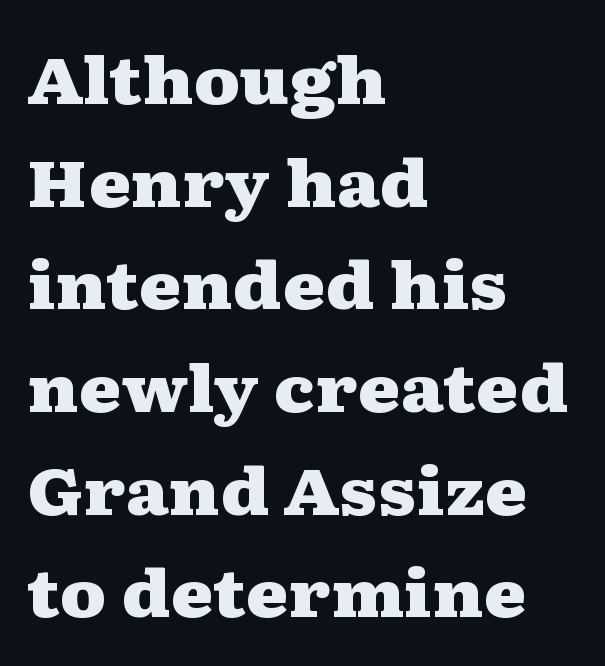
{"serif": "yes", "italic": "no", "bold": "yes", "weight": "heavy", "width": "wide", "stroke_contrast": "medium", "x_height": "medium", "monospaced": "no", "underline": "no", "align": "left", "line_spacing": "normal", "line_spacing_ratio": 1.58, "letter_spacing": "normal", "letter_spacing_em": 0.0, "glyph_px": 65}
